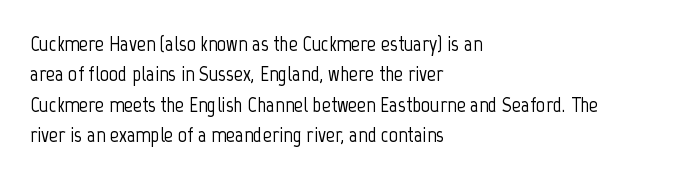
The image shows 22 px text type, upright; set left-aligned, normal line spacing (1.38x), normal letter spacing, not underlined.
